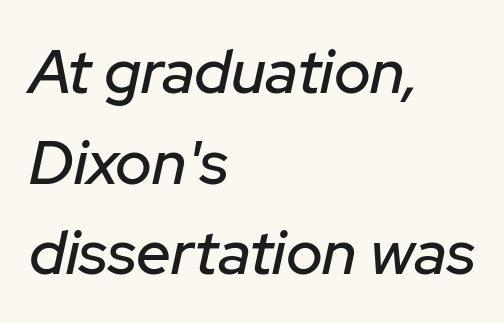
The image shows 62 px text type, italic (leaning right); set left-aligned, normal line spacing (1.46x), normal letter spacing, not underlined; low stroke contrast and a medium x-height.
